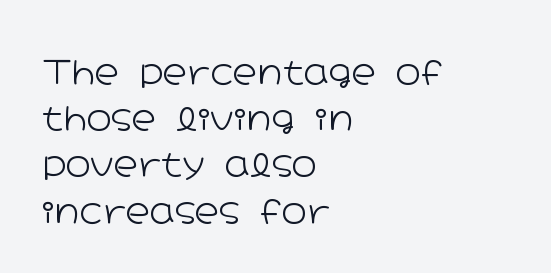
{"serif": "no", "italic": "no", "bold": "no", "weight": "light", "width": "wide", "stroke_contrast": "low", "x_height": "medium", "monospaced": "no", "underline": "no", "align": "left", "line_spacing": "normal", "line_spacing_ratio": 1.36, "letter_spacing": "normal", "letter_spacing_em": 0.0, "glyph_px": 34}
